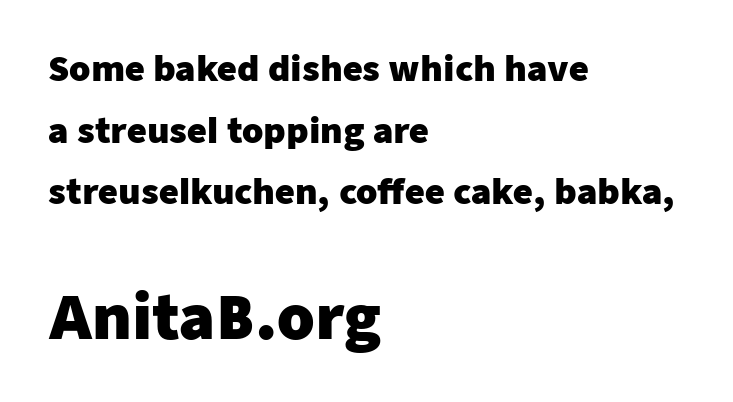
The image shows 60 px heavy sans-serif type, upright; set left-aligned, line spacing 1.81x, normal letter spacing, not underlined; the second (bottom) block is 1.76x larger; low stroke contrast and a medium x-height.
